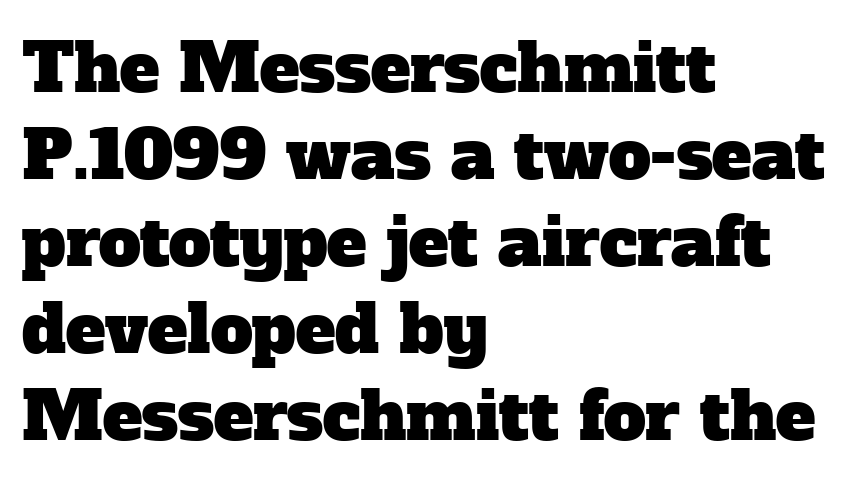
{"serif": "yes", "width": "normal", "stroke_contrast": "low", "x_height": "medium", "monospaced": "no", "underline": "no", "align": "left", "line_spacing": "normal", "line_spacing_ratio": 1.3, "letter_spacing": "normal", "letter_spacing_em": 0.0, "glyph_px": 67}
